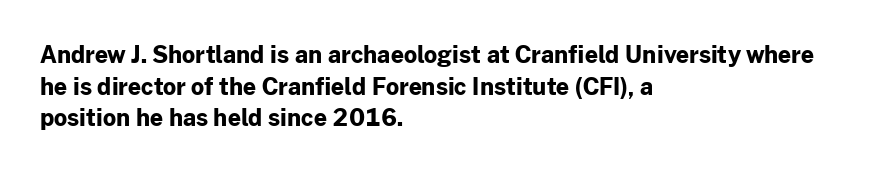
One glance says typical: line gaps are just what's usual. The letters stand upright; this is a roman face. These lines stack with their left ends in a neat column. Bold? Absolutely — the strokes are thick and heavy.
